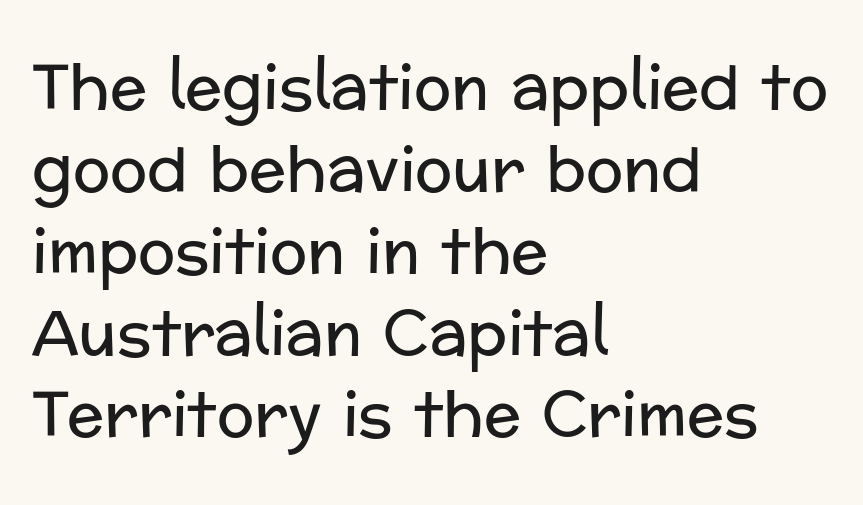
{"serif": "no", "italic": "no", "bold": "no", "weight": "regular", "width": "normal", "stroke_contrast": "low", "x_height": "medium", "monospaced": "no", "underline": "no", "align": "left", "line_spacing": "normal", "line_spacing_ratio": 1.32, "letter_spacing": "normal", "letter_spacing_em": 0.0, "glyph_px": 62}
